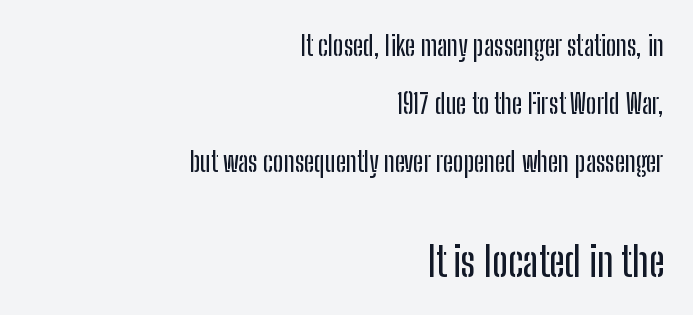
{"serif": "no", "italic": "no", "width": "condensed", "stroke_contrast": "low", "x_height": "medium", "monospaced": "no", "underline": "no", "align": "right", "line_spacing": "loose", "line_spacing_ratio": 2.15, "letter_spacing": "normal", "letter_spacing_em": 0.0, "larger_block": "second", "size_ratio": 1.52, "glyph_px": 41}
